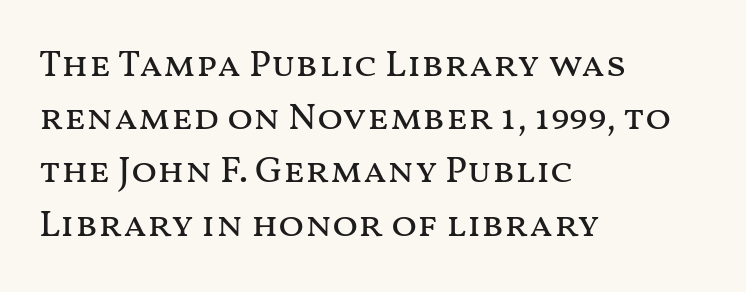
{"italic": "no", "bold": "no", "weight": "regular", "width": "wide", "stroke_contrast": "medium", "x_height": "medium", "monospaced": "no", "underline": "no", "align": "left", "line_spacing": "normal", "line_spacing_ratio": 1.4, "letter_spacing": "normal", "letter_spacing_em": 0.0, "glyph_px": 38}
